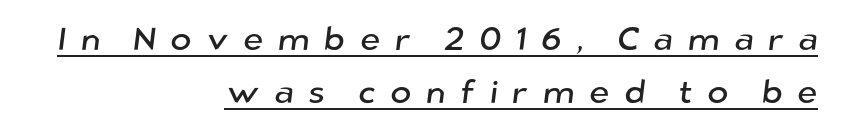
The image shows 32 px sans-serif type; set right-aligned, normal line spacing (1.65x), unusually wide letter spacing (+0.45 em), underlined; low stroke contrast and a medium x-height.
